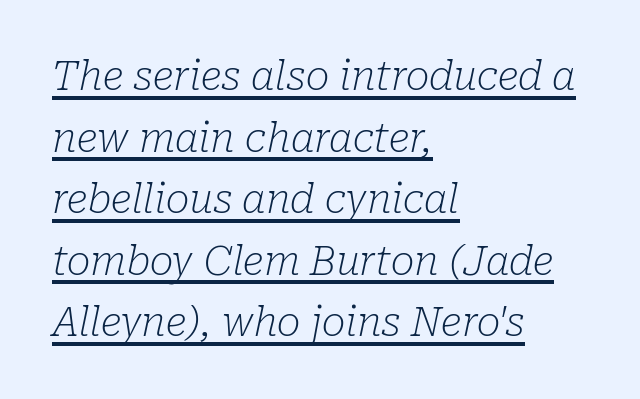
Q: Is the text bold? A: No.
Q: Is the text italic (slanted)? A: Yes, it leans right by about 10 degrees.
Q: Is the typeface a serif or a sans-serif typeface? A: Serif.
Q: Is the text underlined? A: Yes.
Q: How is the paragraph aligned? A: Left-aligned.
Q: Is the spacing between letters normal or unusually wide? A: Normal.
Q: Is the spacing between lines tight, normal or loose? A: Normal.
Q: Width (condensed, normal, or wide)? A: Normal.
Q: Stroke contrast? A: Low.
Q: x-height? A: Medium.
Q: Monospaced? A: No.
